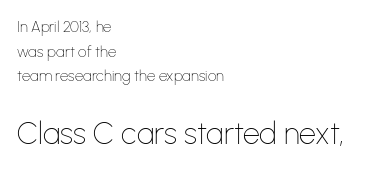
The image shows 30 px thin sans-serif type, upright; set left-aligned, normal line spacing (1.64x), normal letter spacing, not underlined; the second (bottom) block is 2.0x larger; low stroke contrast and a medium x-height.
